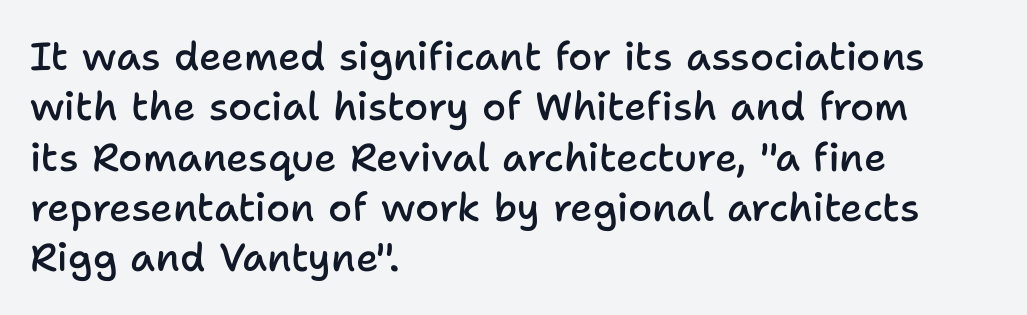
Q: Is the text bold? A: Semi-bold.
Q: Is the text italic (slanted)? A: No, it is upright.
Q: Is the typeface a serif or a sans-serif typeface? A: Sans-serif.
Q: Is the text underlined? A: No.
Q: How is the paragraph aligned? A: Left-aligned.
Q: Is the spacing between letters normal or unusually wide? A: Normal.
Q: Is the spacing between lines tight, normal or loose? A: Normal.
Q: Width (condensed, normal, or wide)? A: Normal.
Q: Stroke contrast? A: Low.
Q: x-height? A: Medium.
Q: Monospaced? A: No.
